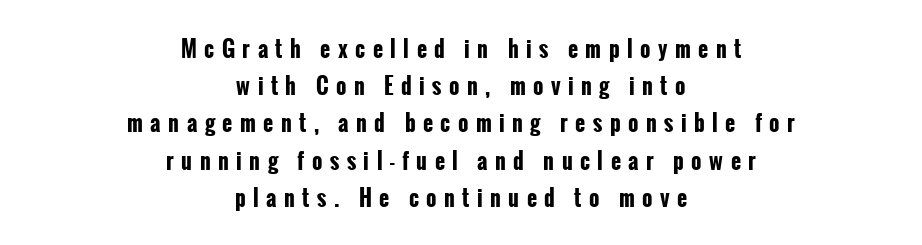
{"italic": "no", "bold": "yes", "underline": "no", "align": "center", "line_spacing": "normal", "line_spacing_ratio": 1.69, "letter_spacing": "wide", "letter_spacing_em": 0.34, "glyph_px": 22}
